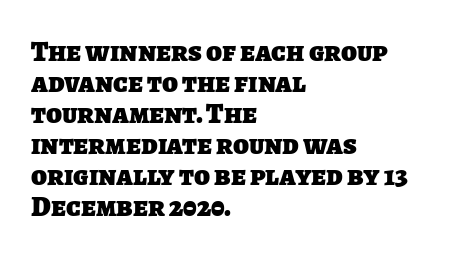
The image shows 29 px heavy sans-serif type; set left-aligned, tight line spacing (1.07x), normal letter spacing, not underlined; low stroke contrast and a large x-height.
